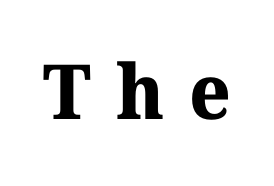
{"serif": "yes", "italic": "no", "bold": "yes", "weight": "bold", "width": "normal", "stroke_contrast": "medium", "x_height": "medium", "monospaced": "no", "underline": "no", "letter_spacing": "wide", "letter_spacing_em": 0.33, "glyph_px": 76}
